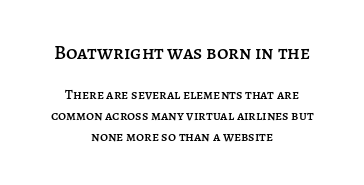
{"italic": "no", "underline": "no", "align": "center", "line_spacing": "normal", "line_spacing_ratio": 1.51, "letter_spacing": "normal", "letter_spacing_em": 0.0, "larger_block": "first", "size_ratio": 1.43, "glyph_px": 20}
